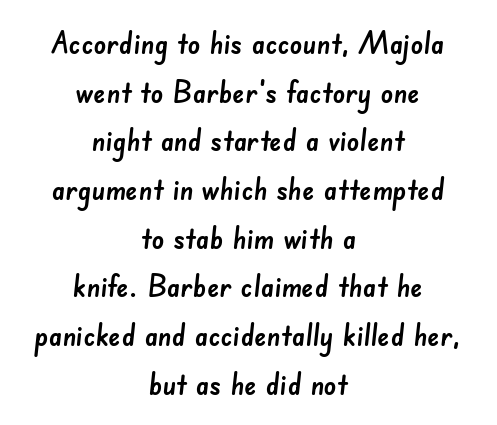
Q: Is the typeface a serif or a sans-serif typeface? A: Sans-serif.
Q: Is the text underlined? A: No.
Q: How is the paragraph aligned? A: Centered.
Q: Is the spacing between letters normal or unusually wide? A: Normal.
Q: Is the spacing between lines tight, normal or loose? A: Normal.
Q: Width (condensed, normal, or wide)? A: Normal.
Q: Stroke contrast? A: Low.
Q: x-height? A: Small.
Q: Monospaced? A: No.
